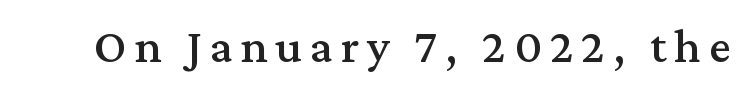
Varying glyph widths throughout — classic text-font behaviour. Stroke terminals: seriffed. Plain, unruled lines of type. In terms of posture, this sample is upright.
